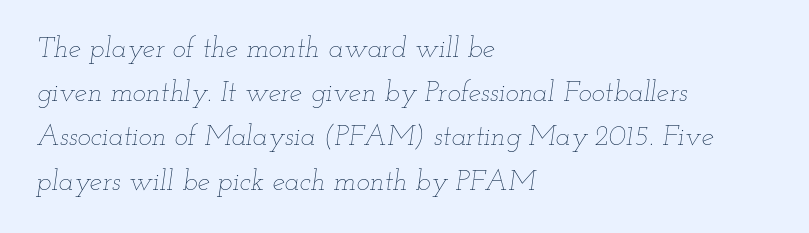
{"italic": "yes", "lean": "right", "slant_degrees": 12, "bold": "no", "weight": "thin", "width": "wide", "stroke_contrast": "low", "x_height": "small", "monospaced": "no", "underline": "no", "align": "left", "line_spacing": "normal", "line_spacing_ratio": 1.58, "letter_spacing": "normal", "letter_spacing_em": 0.0, "glyph_px": 28}
